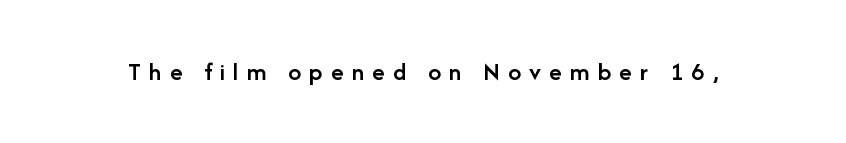
Q: Is the text bold? A: Semi-bold.
Q: Is the text italic (slanted)? A: No, it is upright.
Q: Is the text underlined? A: No.
Q: Is the spacing between letters normal or unusually wide? A: Unusually wide.
